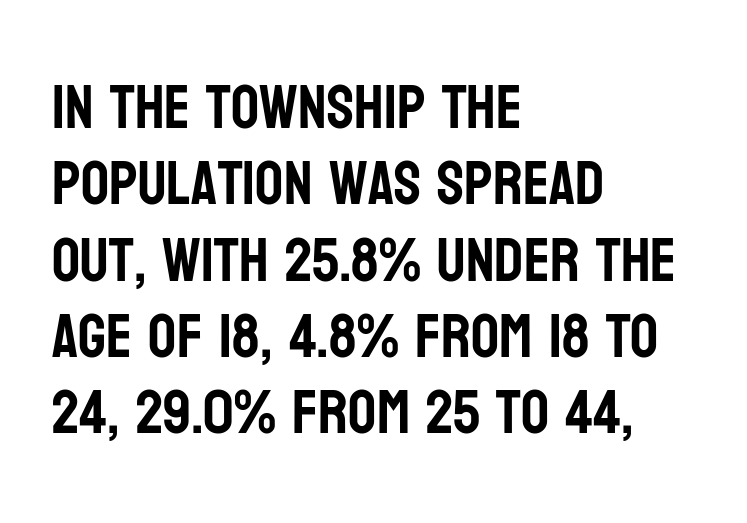
The image shows 62 px condensed sans-serif type, upright; set left-aligned, line spacing 1.23x, normal letter spacing, not underlined; low stroke contrast and a large x-height.
